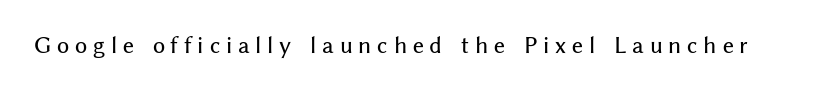
The image shows 21 px text type, upright; set unusually wide letter spacing (+0.28 em), not underlined.
